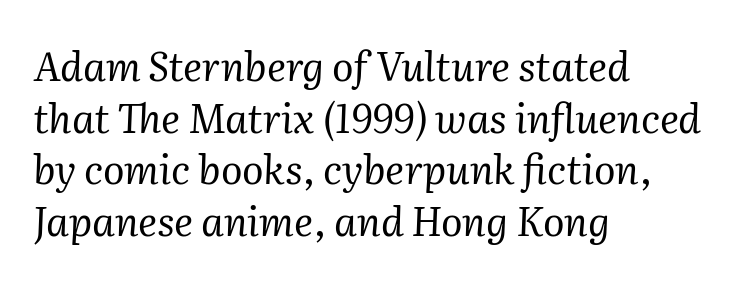
Each letter keeps its own natural width here, so spacing adapts to shape. The tracking reads as untouched default to a designer's eye. This is not heavy type; no bold has been used. Each line starts at the same left margin while the right side varies. Leading matches the norm, producing a regular column. Descender tails drop into unmarked territory.
